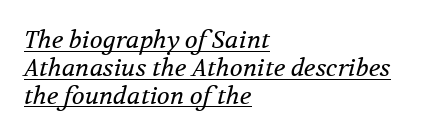
The image shows 24 px text type, italic (leaning right); set left-aligned, line spacing 1.16x, normal letter spacing, underlined.
